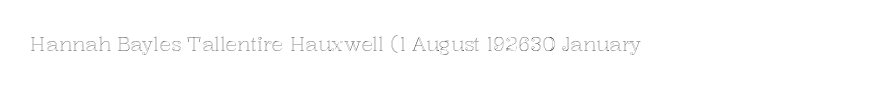
The image shows 20 px text type, upright; set normal letter spacing, not underlined.
